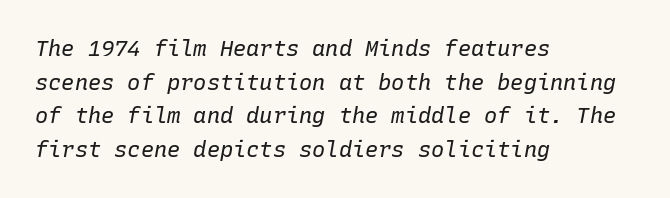
{"italic": "yes", "lean": "right", "slant_degrees": 10, "bold": "no", "underline": "no", "align": "left", "line_spacing": "normal", "line_spacing_ratio": 1.53, "letter_spacing": "normal", "letter_spacing_em": 0.0, "glyph_px": 22}
